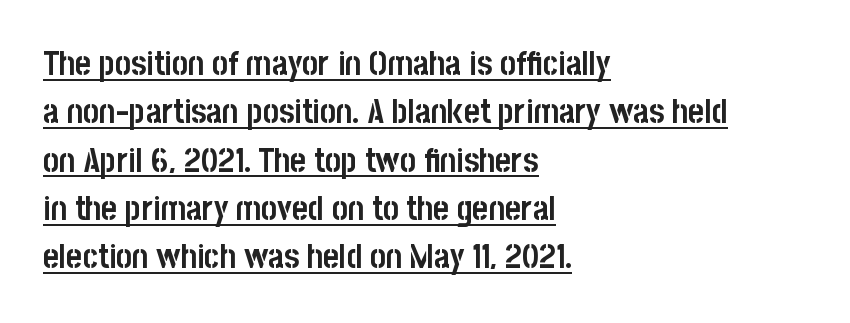
Q: Is the text bold? A: Yes.
Q: Is the text italic (slanted)? A: No, it is upright.
Q: Is the typeface a serif or a sans-serif typeface? A: Sans-serif.
Q: Is the text underlined? A: Yes.
Q: How is the paragraph aligned? A: Left-aligned.
Q: Is the spacing between letters normal or unusually wide? A: Normal.
Q: Is the spacing between lines tight, normal or loose? A: Normal.
Q: Width (condensed, normal, or wide)? A: Condensed.
Q: Stroke contrast? A: Low.
Q: x-height? A: Large.
Q: Monospaced? A: No.
